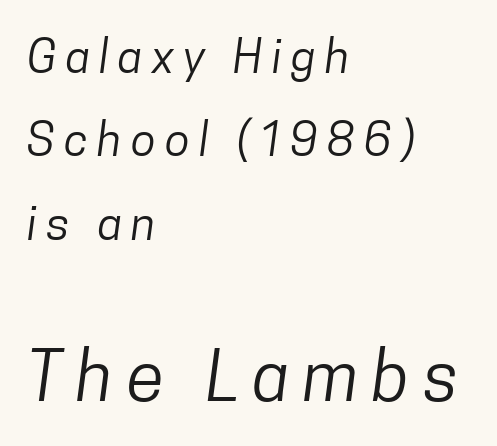
{"serif": "no", "bold": "no", "weight": "regular", "width": "condensed", "stroke_contrast": "low", "x_height": "medium", "monospaced": "no", "underline": "no", "align": "left", "line_spacing_ratio": 1.81, "letter_spacing": "wide", "letter_spacing_em": 0.2, "larger_block": "second", "size_ratio": 1.5, "glyph_px": 69}
